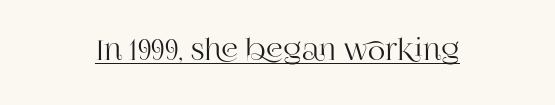
{"serif": "yes", "italic": "no", "width": "normal", "stroke_contrast": "high", "x_height": "large", "monospaced": "no", "underline": "yes", "letter_spacing": "normal", "letter_spacing_em": 0.0, "glyph_px": 28}
